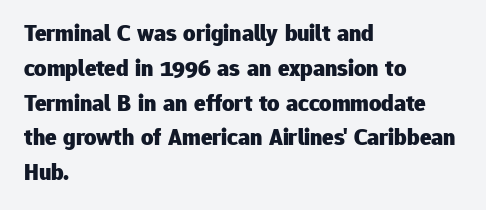
{"italic": "no", "bold": "yes", "underline": "no", "align": "left", "line_spacing": "normal", "line_spacing_ratio": 1.45, "letter_spacing": "normal", "letter_spacing_em": 0.0, "glyph_px": 24}
